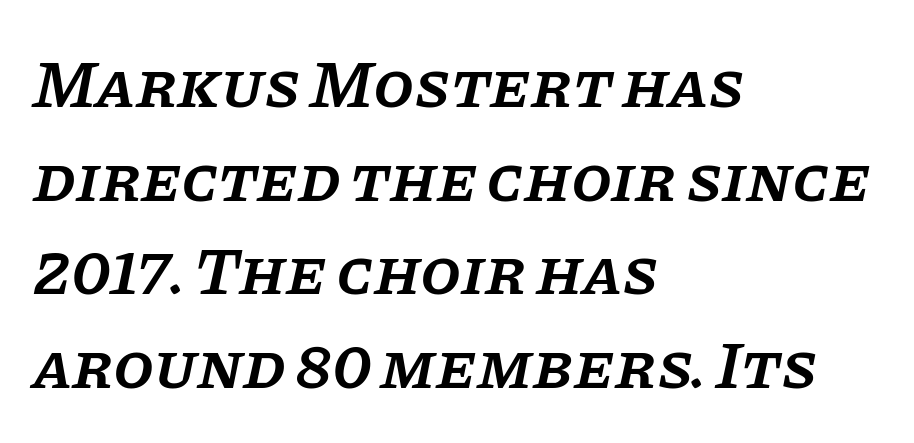
The characters look somewhat weighty, a semibold short of true bold. You could not count columns in this text — the font is proportionally spaced. Line spacing here is normal. Tracking value appears to be zero — textbook default spacing. The lines are quadded left. Rendered with sloped, italic letterforms.
